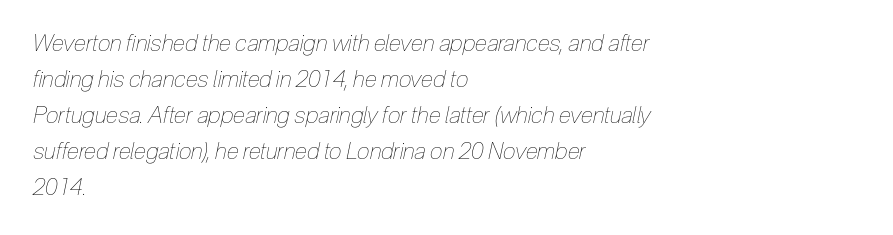
{"italic": "yes", "lean": "right", "slant_degrees": 12, "bold": "no", "underline": "no", "align": "left", "line_spacing": "normal", "line_spacing_ratio": 1.57, "letter_spacing": "normal", "letter_spacing_em": 0.0, "glyph_px": 23}
